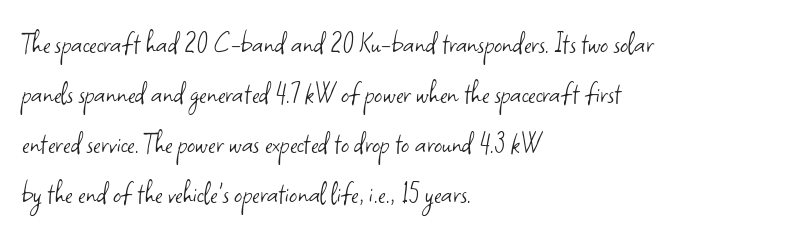
Q: Is the text bold? A: No.
Q: Is the text italic (slanted)? A: Yes.
Q: Is the typeface a serif or a sans-serif typeface? A: Sans-serif.
Q: Is the text underlined? A: No.
Q: How is the paragraph aligned? A: Left-aligned.
Q: Is the spacing between letters normal or unusually wide? A: Normal.
Q: Is the spacing between lines tight, normal or loose? A: Normal.
Q: Width (condensed, normal, or wide)? A: Normal.
Q: Stroke contrast? A: Low.
Q: x-height? A: Small.
Q: Monospaced? A: No.
